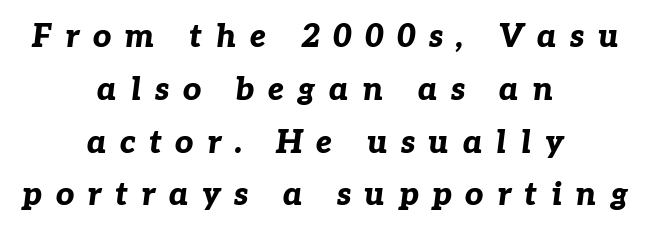
The glyphs are unaccompanied by any horizontal stroke below them. Looks like regular typesetting: each glyph gets only the width it needs. Does extra space separate the letters? Yes, quite a lot of it. The designer left line spacing at the default. Neither beginnings nor endings align; midpoints do. The face used here has the dense, thick strokes of a bold.
